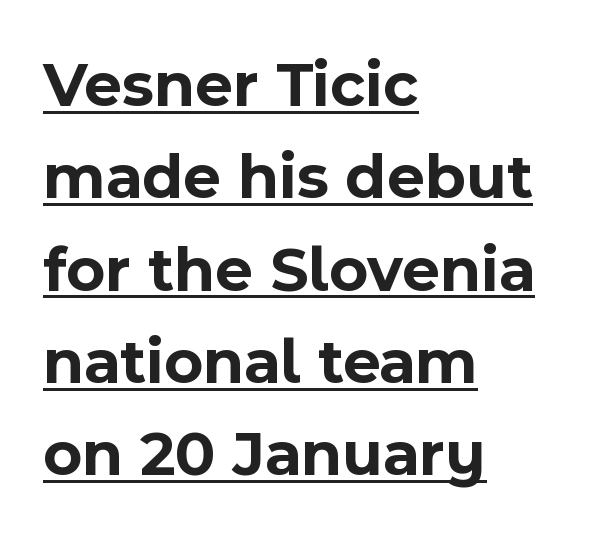
{"serif": "no", "italic": "no", "bold": "yes", "weight": "bold", "width": "normal", "x_height": "medium", "monospaced": "no", "underline": "yes", "align": "left", "line_spacing": "normal", "line_spacing_ratio": 1.42, "letter_spacing": "normal", "letter_spacing_em": 0.0, "glyph_px": 65}
